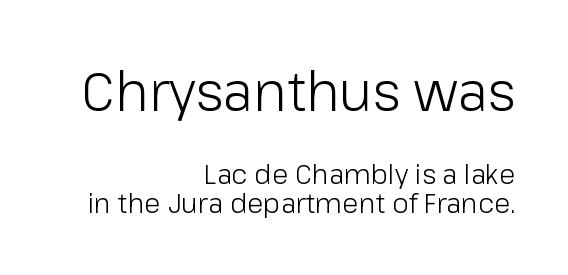
{"serif": "no", "italic": "no", "bold": "no", "weight": "light", "width": "normal", "stroke_contrast": "low", "x_height": "medium", "monospaced": "no", "underline": "no", "align": "right", "line_spacing": "tight", "line_spacing_ratio": 1.09, "letter_spacing": "normal", "letter_spacing_em": 0.0, "larger_block": "first", "size_ratio": 2.0, "glyph_px": 54}
